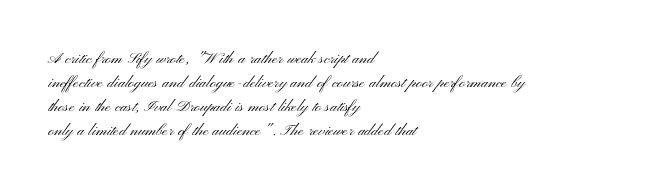
{"bold": "no", "underline": "no", "align": "left", "line_spacing_ratio": 1.2, "letter_spacing": "normal", "letter_spacing_em": 0.0, "glyph_px": 20}
